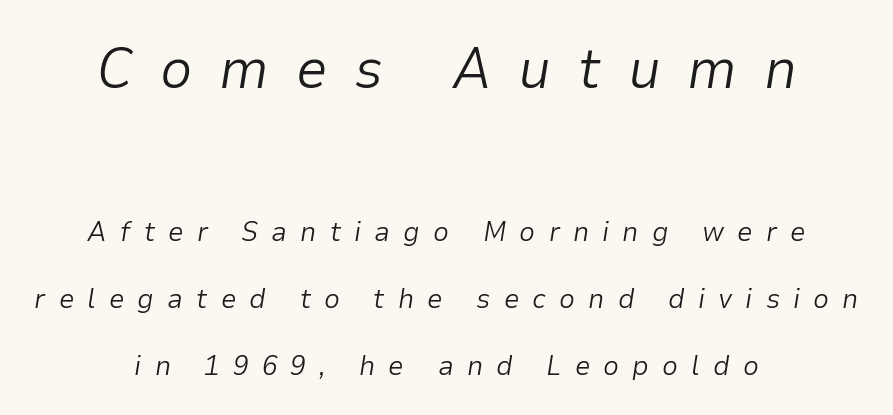
The image shows 57 px light type, italic (leaning right); set centered, loose line spacing (2.39x), unusually wide letter spacing (+0.47 em), not underlined; the first (top) block is 2.04x larger; low stroke contrast and a medium x-height.
